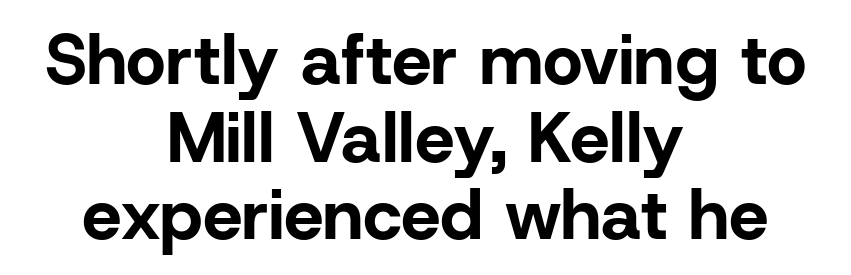
{"serif": "no", "italic": "no", "bold": "yes", "weight": "bold", "width": "normal", "stroke_contrast": "low", "x_height": "medium", "monospaced": "no", "underline": "no", "align": "center", "line_spacing": "tight", "line_spacing_ratio": 1.11, "letter_spacing": "normal", "letter_spacing_em": 0.0, "glyph_px": 70}
